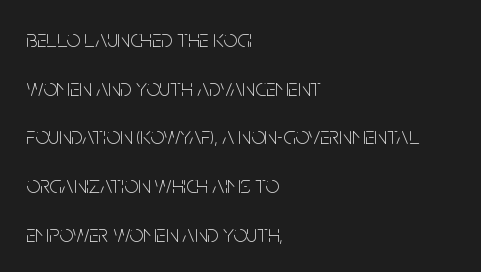
Standard letterfit; no display-style spreading of the glyphs. Each new line begins a long way beneath the previous one. The strokes carry an ordinary text weight at most. The specimen reads as upright at a glance. The lines are quadded left. This rendering features lettering with no underline.
